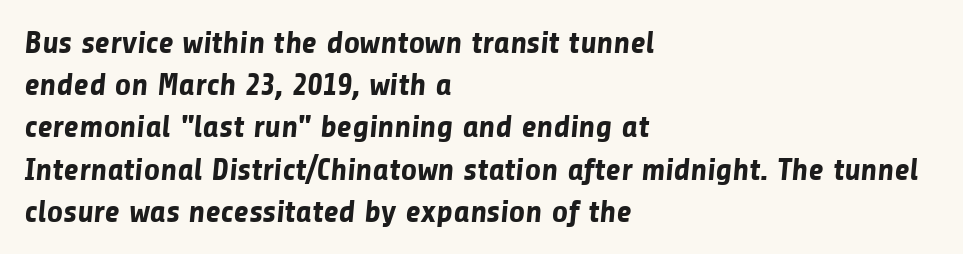
Q: Is the text bold? A: Yes.
Q: Is the typeface a serif or a sans-serif typeface? A: Sans-serif.
Q: Is the text underlined? A: No.
Q: How is the paragraph aligned? A: Left-aligned.
Q: Is the spacing between letters normal or unusually wide? A: Normal.
Q: Is the spacing between lines tight, normal or loose? A: Normal.
Q: Width (condensed, normal, or wide)? A: Normal.
Q: Stroke contrast? A: Low.
Q: x-height? A: Medium.
Q: Monospaced? A: No.
